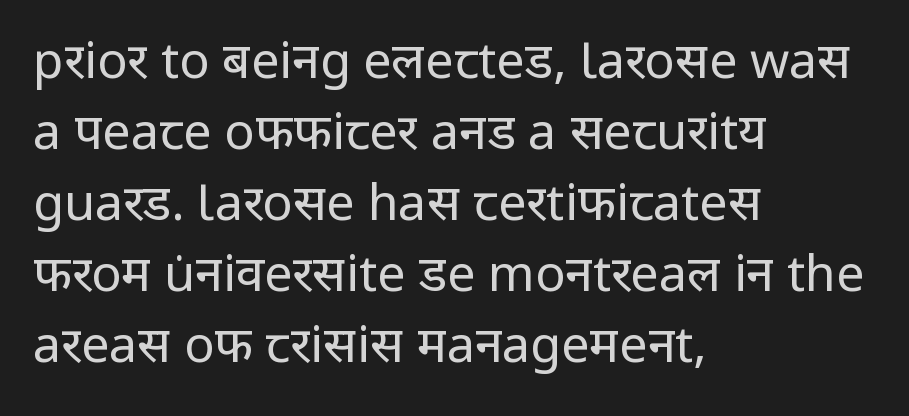
Bold? No — there's no thickening of the strokes. The font family rendered here belongs to the sans-serif group. The setting favours the left margin, as ordinary paragraphs usually do. This is roman type, the default non-slanted kind. Is there much room between lines? A standard amount, neither cramped nor airy. Short note: letters normally spaced.
